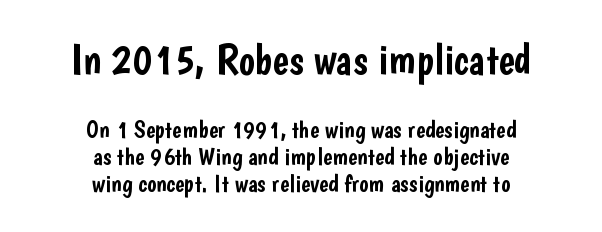
The type sits square on the baseline with zero lean. Quick note: underline off. The whitespace from short lines is split evenly between both sides. Vertical spacing — tight. The rendering uses natural spacing where letterforms have individual widths.
